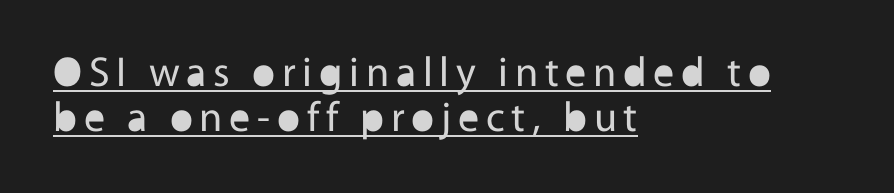
The image shows 42 px regular-weight sans-serif type, upright; set left-aligned, tight line spacing (1.06x), underlined; a medium x-height.
